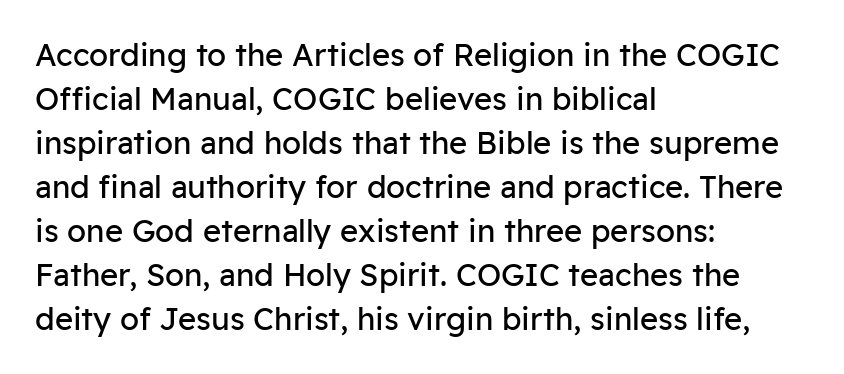
Q: Is the text bold? A: No.
Q: Is the text italic (slanted)? A: No, it is upright.
Q: Is the typeface a serif or a sans-serif typeface? A: Sans-serif.
Q: Is the text underlined? A: No.
Q: How is the paragraph aligned? A: Left-aligned.
Q: Is the spacing between letters normal or unusually wide? A: Normal.
Q: Is the spacing between lines tight, normal or loose? A: Normal.
Q: Width (condensed, normal, or wide)? A: Normal.
Q: Stroke contrast? A: Low.
Q: x-height? A: Medium.
Q: Monospaced? A: No.
